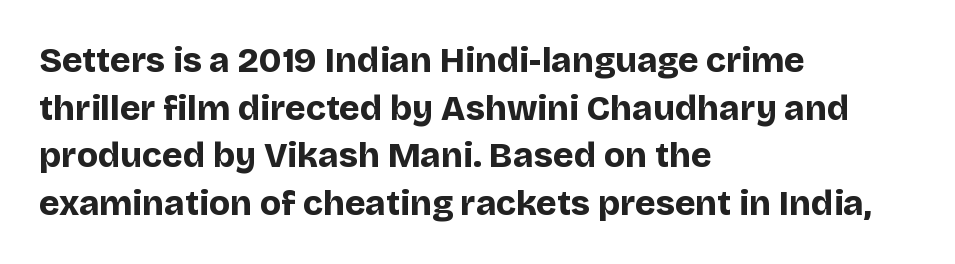
The type family on display is of the sans-serif kind. These lines were composed using upright roman letters. Letters rest on an invisible, unmarked baseline. Is the type bold? Yes — the strokes are clearly thick and heavy.
